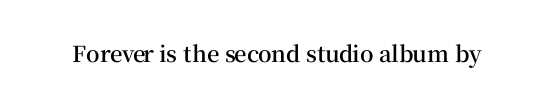
The image shows 22 px text type, upright; set normal letter spacing, not underlined.
